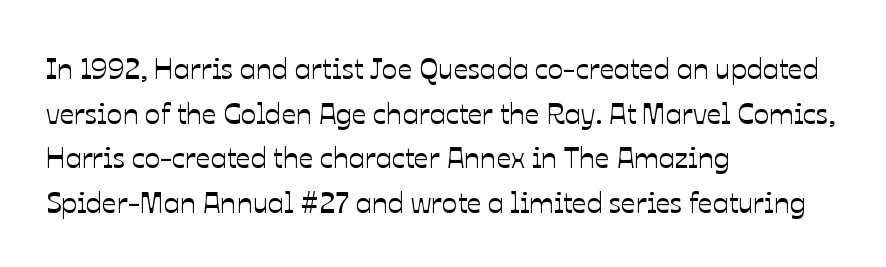
{"italic": "no", "width": "normal", "stroke_contrast": "low", "x_height": "medium", "monospaced": "no", "underline": "no", "align": "left", "line_spacing": "normal", "line_spacing_ratio": 1.54, "letter_spacing": "normal", "letter_spacing_em": 0.0, "glyph_px": 29}
